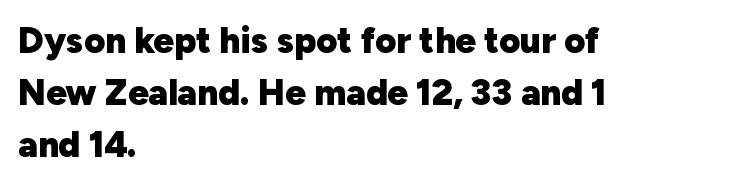
{"serif": "no", "italic": "no", "bold": "yes", "weight": "heavy", "width": "normal", "stroke_contrast": "low", "x_height": "medium", "monospaced": "no", "underline": "no", "align": "left", "line_spacing": "normal", "line_spacing_ratio": 1.44, "letter_spacing": "normal", "letter_spacing_em": 0.0, "glyph_px": 36}
